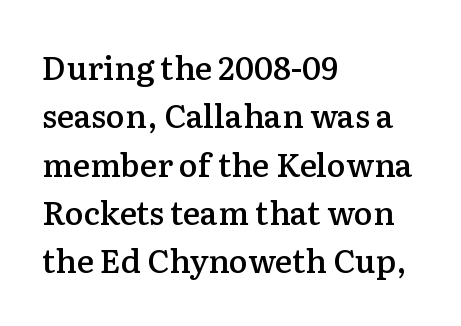
Q: Is the text bold? A: Semi-bold.
Q: Is the text italic (slanted)? A: No, it is upright.
Q: Is the typeface a serif or a sans-serif typeface? A: Serif.
Q: Is the text underlined? A: No.
Q: How is the paragraph aligned? A: Left-aligned.
Q: Is the spacing between letters normal or unusually wide? A: Normal.
Q: Is the spacing between lines tight, normal or loose? A: Normal.
Q: Width (condensed, normal, or wide)? A: Normal.
Q: Stroke contrast? A: Low.
Q: x-height? A: Medium.
Q: Monospaced? A: No.
